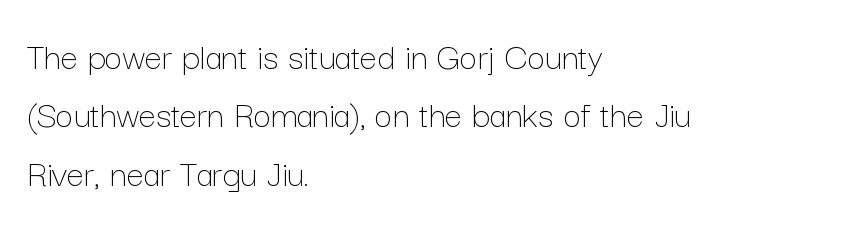
Q: Is the text bold? A: No.
Q: Is the text italic (slanted)? A: No, it is upright.
Q: Is the text underlined? A: No.
Q: How is the paragraph aligned? A: Left-aligned.
Q: Is the spacing between letters normal or unusually wide? A: Normal.
Q: Is the spacing between lines tight, normal or loose? A: Normal.
Q: Width (condensed, normal, or wide)? A: Normal.
Q: Stroke contrast? A: Low.
Q: x-height? A: Medium.
Q: Monospaced? A: No.
